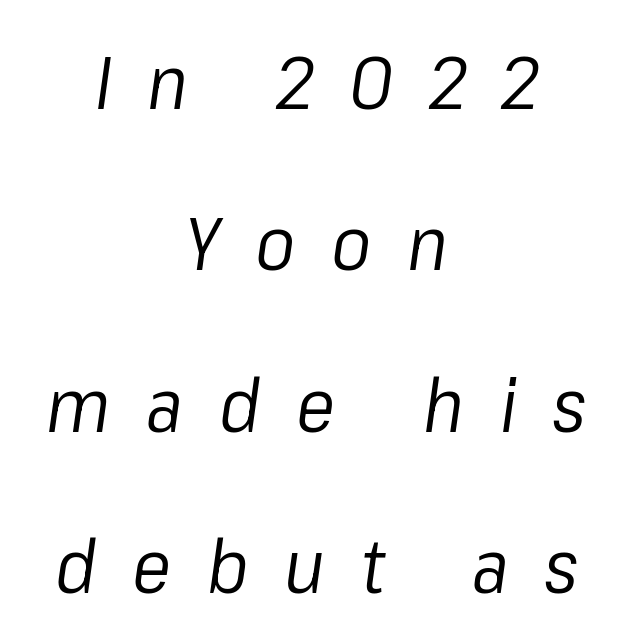
The image shows 74 px regular-weight type, italic (leaning right); set centered, loose line spacing (2.18x), unusually wide letter spacing (+0.48 em), not underlined; low stroke contrast and a medium x-height.
